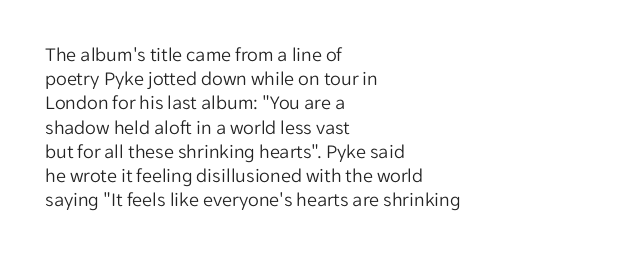
Q: Is the text bold? A: No.
Q: Is the text italic (slanted)? A: No, it is upright.
Q: Is the text underlined? A: No.
Q: How is the paragraph aligned? A: Left-aligned.
Q: Is the spacing between letters normal or unusually wide? A: Normal.
